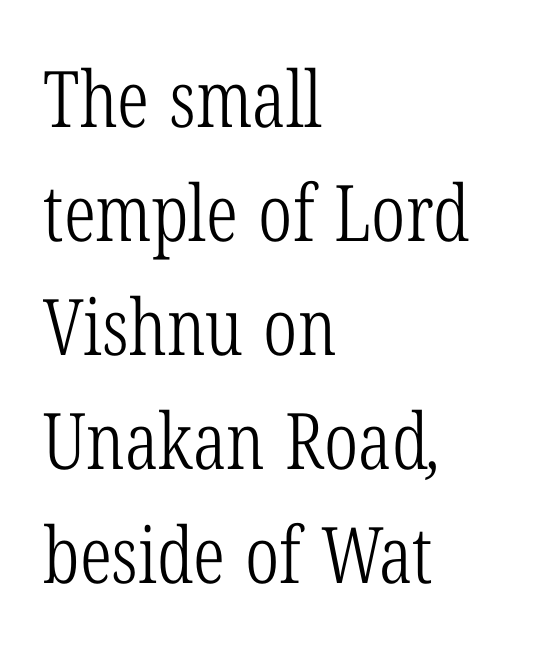
Q: Is the text bold? A: No.
Q: Is the typeface a serif or a sans-serif typeface? A: Serif.
Q: Is the text underlined? A: No.
Q: How is the paragraph aligned? A: Left-aligned.
Q: Is the spacing between letters normal or unusually wide? A: Normal.
Q: Is the spacing between lines tight, normal or loose? A: Normal.
Q: Width (condensed, normal, or wide)? A: Condensed.
Q: Stroke contrast? A: Low.
Q: x-height? A: Medium.
Q: Monospaced? A: No.
